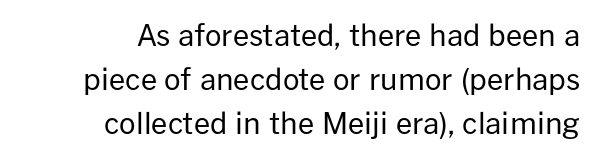
{"serif": "no", "italic": "no", "bold": "no", "weight": "regular", "width": "normal", "stroke_contrast": "low", "x_height": "medium", "monospaced": "no", "underline": "no", "align": "right", "line_spacing": "normal", "line_spacing_ratio": 1.51, "letter_spacing": "normal", "letter_spacing_em": 0.0, "glyph_px": 29}
